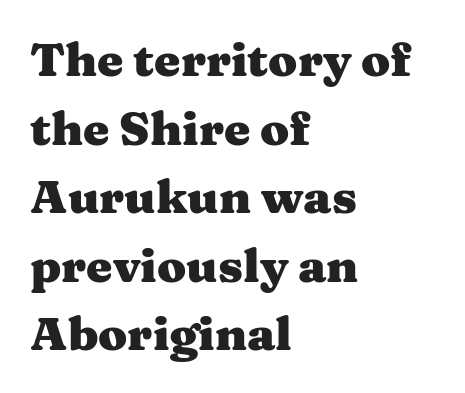
The image shows 47 px heavy, wide serif type, upright; set left-aligned, normal line spacing (1.46x), normal letter spacing, not underlined; medium stroke contrast and a medium x-height.
